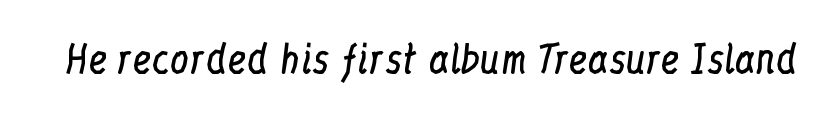
Ink coverage per letter is moderate at most. Nothing unusual about the tracking: characters are spaced as the font intends. This sample uses a serif face. Lines of text with bare space underneath. Note the varied advance widths — an 'i' is clearly narrower than an 'm'.
